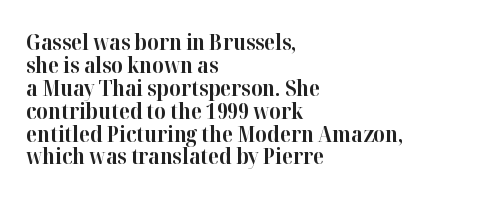
The image shows 22 px bold type, upright; set left-aligned, tight line spacing (1.04x), normal letter spacing, not underlined.
